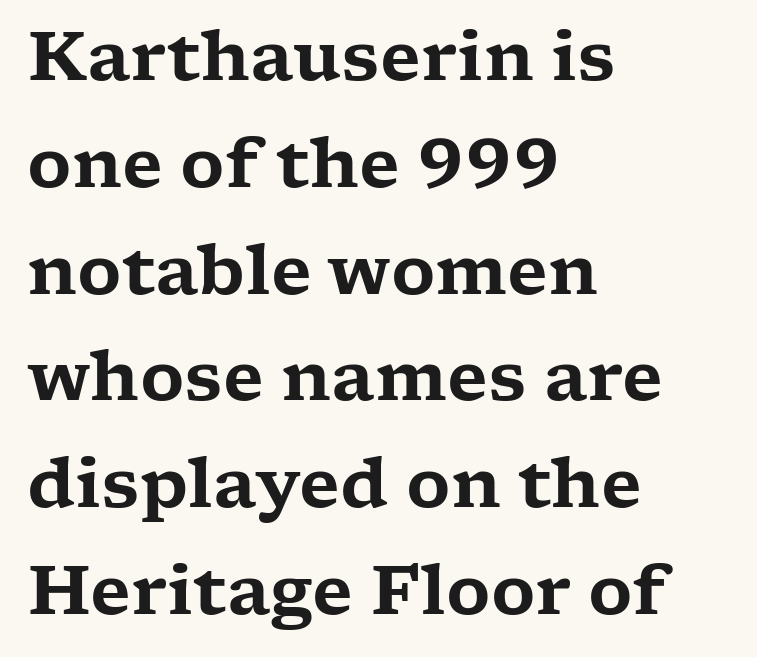
Words float on clear page, feet unadorned. Is this a sans? No — the strokes have serifs. One-word summary of the alignment: left. Posture: vertical. Baseline-to-baseline distance is the conventional proportion of letter height.
